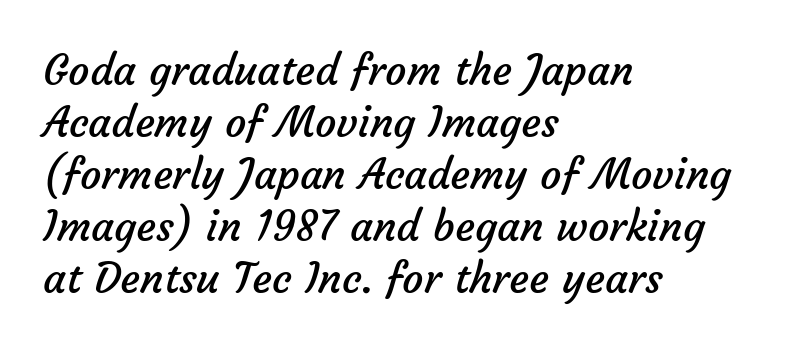
Q: Is the text bold? A: No.
Q: Is the typeface a serif or a sans-serif typeface? A: Sans-serif.
Q: Is the text underlined? A: No.
Q: How is the paragraph aligned? A: Left-aligned.
Q: Is the spacing between letters normal or unusually wide? A: Normal.
Q: Width (condensed, normal, or wide)? A: Normal.
Q: Stroke contrast? A: Low.
Q: x-height? A: Medium.
Q: Monospaced? A: No.
